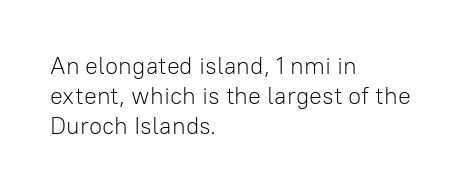
If you drew a line through each stem, it would be perfectly vertical. Tracking value appears to be zero — textbook default spacing. The rag falls on the right side of this text block. The face looks like a standard text weight, possibly lighter. The string is rendered with underlining switched off.
